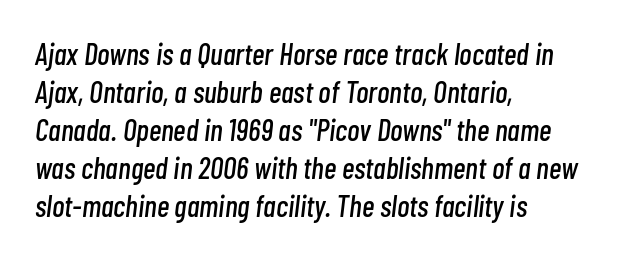
You can tell it's italic because the verticals aren't actually vertical. Caption: multi-line text, flush left, ragged right. Character widths vary here, with narrow letters taking less room than wide ones. Plain, unruled lines of type. How would I describe the line gaps? Plain and ordinary. Standard letterfit; no display-style spreading of the glyphs.
